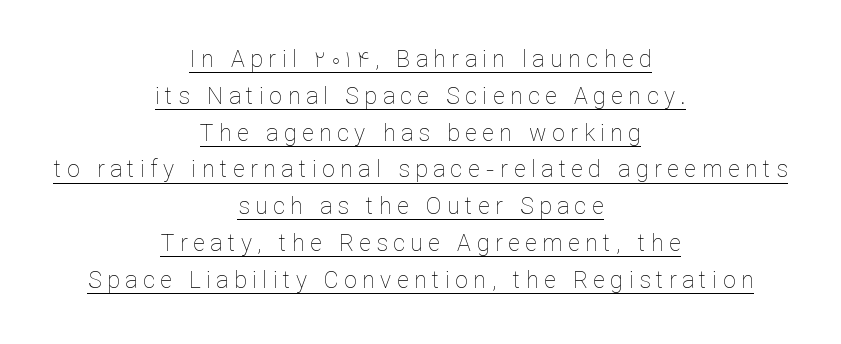
{"italic": "no", "bold": "no", "underline": "yes", "align": "center", "line_spacing": "normal", "line_spacing_ratio": 1.6, "letter_spacing": "wide", "letter_spacing_em": 0.24, "glyph_px": 23}
